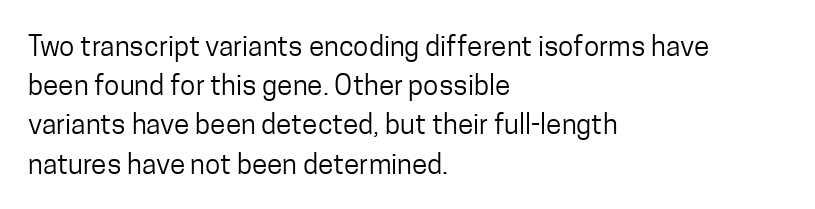
Q: Is the text bold? A: No.
Q: Is the text italic (slanted)? A: No, it is upright.
Q: Is the typeface a serif or a sans-serif typeface? A: Sans-serif.
Q: Is the text underlined? A: No.
Q: How is the paragraph aligned? A: Left-aligned.
Q: Is the spacing between letters normal or unusually wide? A: Normal.
Q: Is the spacing between lines tight, normal or loose? A: Normal.
Q: Width (condensed, normal, or wide)? A: Condensed.
Q: Stroke contrast? A: Low.
Q: x-height? A: Medium.
Q: Monospaced? A: No.
